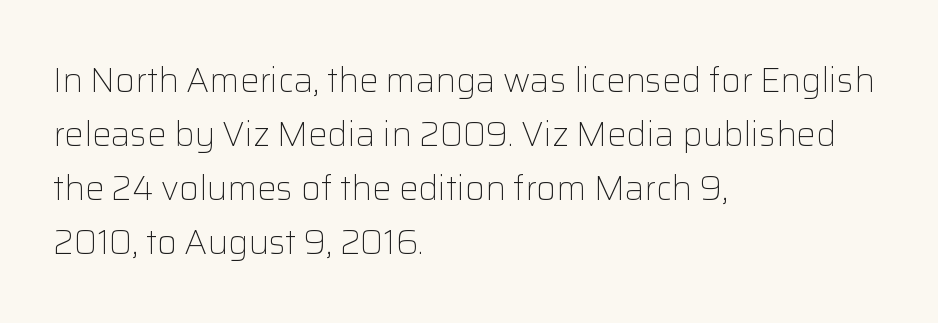
Q: Is the text bold? A: No.
Q: Is the text italic (slanted)? A: No, it is upright.
Q: Is the typeface a serif or a sans-serif typeface? A: Sans-serif.
Q: Is the text underlined? A: No.
Q: How is the paragraph aligned? A: Left-aligned.
Q: Is the spacing between letters normal or unusually wide? A: Normal.
Q: Is the spacing between lines tight, normal or loose? A: Normal.
Q: Width (condensed, normal, or wide)? A: Normal.
Q: Stroke contrast? A: Low.
Q: x-height? A: Medium.
Q: Monospaced? A: No.
